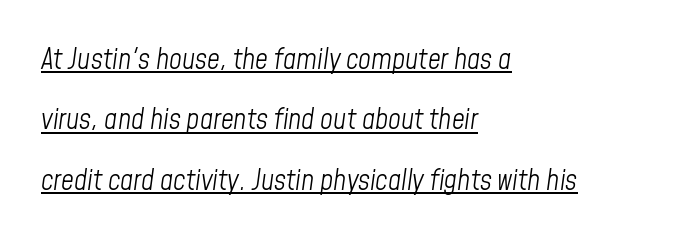
Q: Is the text bold? A: No.
Q: Is the text italic (slanted)? A: Yes, it leans right by about 8 degrees.
Q: Is the text underlined? A: Yes.
Q: How is the paragraph aligned? A: Left-aligned.
Q: Is the spacing between letters normal or unusually wide? A: Normal.
Q: Is the spacing between lines tight, normal or loose? A: Loose.
Q: Width (condensed, normal, or wide)? A: Condensed.
Q: Stroke contrast? A: Low.
Q: x-height? A: Medium.
Q: Monospaced? A: No.
